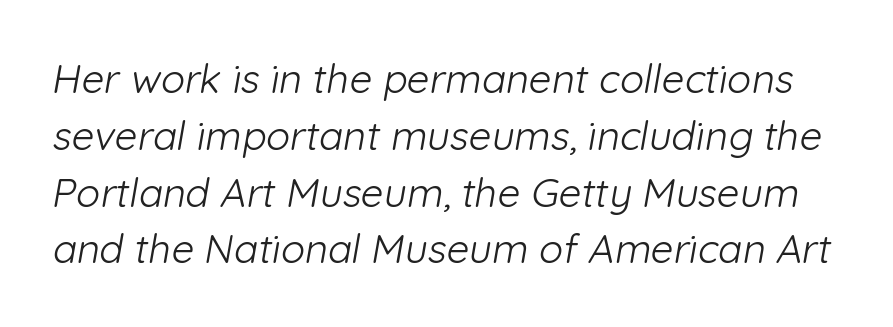
{"serif": "no", "bold": "no", "weight": "light", "width": "normal", "stroke_contrast": "low", "x_height": "medium", "monospaced": "no", "underline": "no", "line_spacing": "normal", "line_spacing_ratio": 1.42, "letter_spacing": "normal", "letter_spacing_em": 0.0, "glyph_px": 40}
